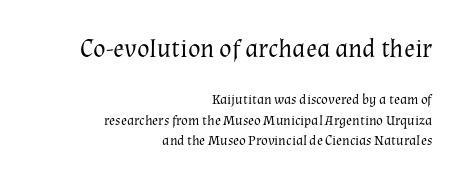
The image shows 26 px text type, upright; set right-aligned, normal line spacing (1.45x), normal letter spacing, not underlined; the first (top) block is 1.86x larger.
